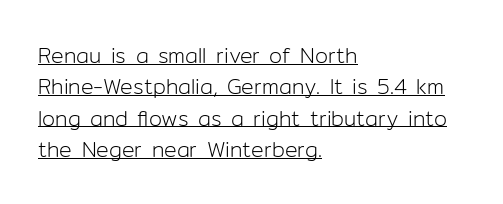
{"italic": "no", "bold": "no", "underline": "yes", "align": "left", "line_spacing": "normal", "line_spacing_ratio": 1.49, "letter_spacing": "normal", "letter_spacing_em": 0.0, "glyph_px": 21}
